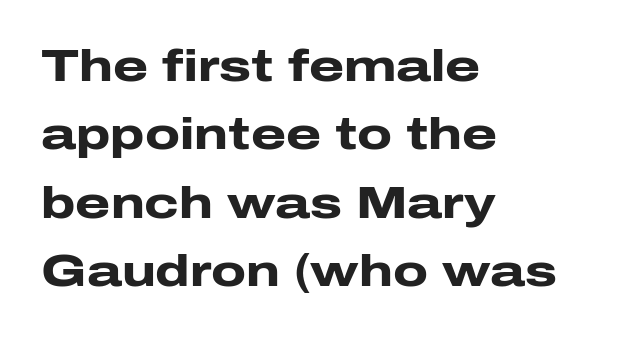
Evenly set lines give the paragraph a standard silhouette. Notice how thick the strokes are: this is what a full bold looks like. The space beneath each line is pristine and unruled. Does the type have serifs? No, each stem ends abruptly. A typesetter would call this proportional, since set widths differ per character. Teacher's note: observe the even left margin — that is flush-left alignment.
